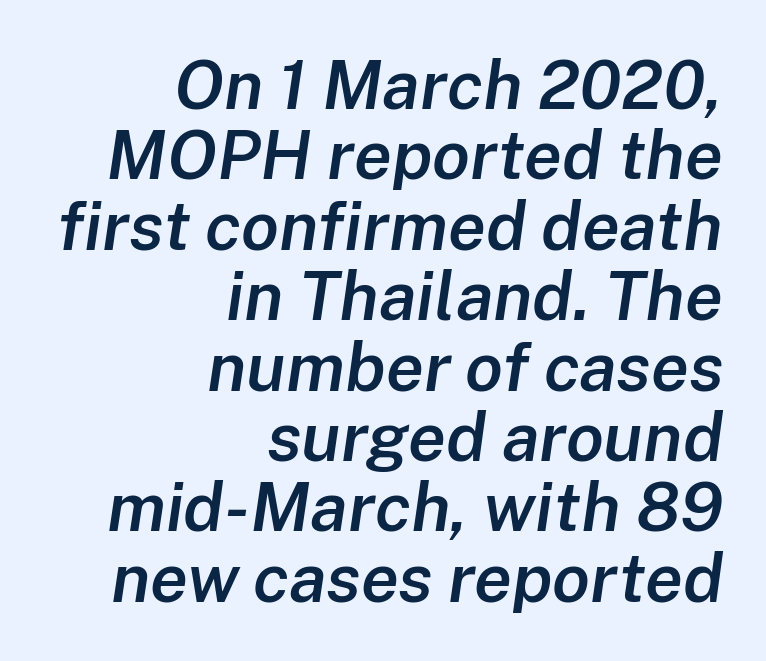
{"italic": "yes", "lean": "right", "slant_degrees": 8, "bold": "semi", "weight": "semibold", "width": "normal", "stroke_contrast": "low", "x_height": "medium", "monospaced": "no", "underline": "no", "align": "right", "line_spacing": "tight", "line_spacing_ratio": 1.02, "letter_spacing": "normal", "letter_spacing_em": 0.0, "glyph_px": 69}
